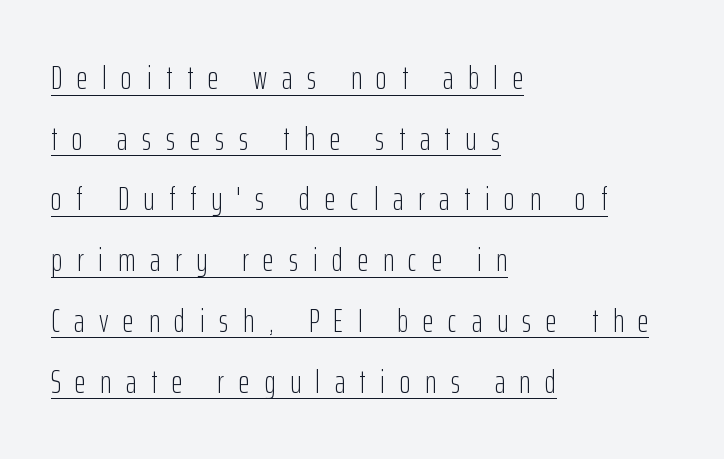
{"serif": "no", "italic": "no", "bold": "no", "weight": "light", "width": "condensed", "stroke_contrast": "low", "x_height": "medium", "monospaced": "no", "underline": "yes", "align": "left", "line_spacing_ratio": 1.84, "letter_spacing": "wide", "letter_spacing_em": 0.45, "glyph_px": 33}
